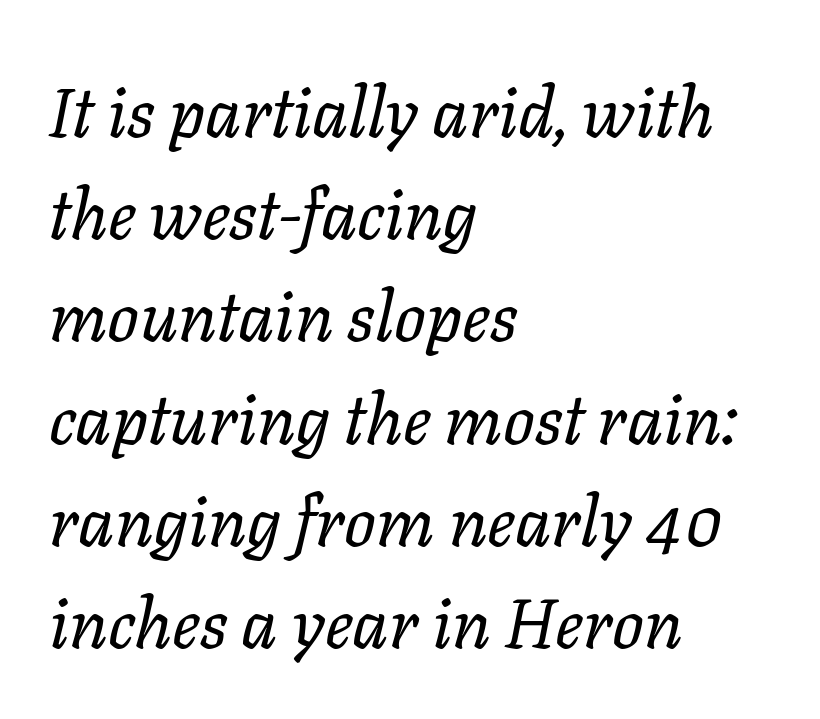
The image shows 70 px regular-weight type, italic (leaning right); set left-aligned, normal line spacing (1.46x), normal letter spacing, not underlined; low stroke contrast and a medium x-height.
